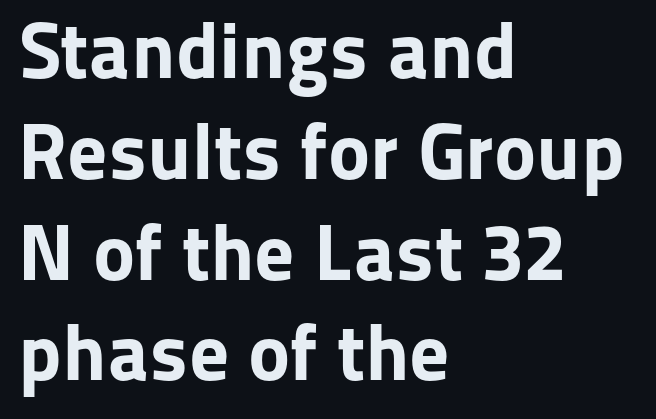
{"serif": "no", "italic": "no", "bold": "yes", "weight": "bold", "width": "normal", "stroke_contrast": "low", "x_height": "medium", "monospaced": "no", "underline": "no", "align": "left", "line_spacing": "normal", "line_spacing_ratio": 1.26, "letter_spacing": "normal", "letter_spacing_em": 0.0, "glyph_px": 80}
